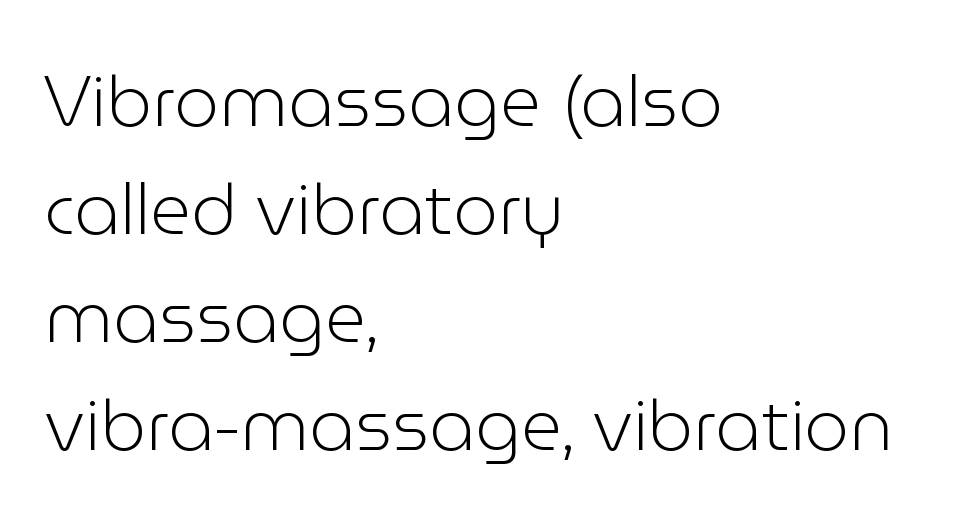
The image shows 71 px light sans-serif type, upright; set left-aligned, normal line spacing (1.52x), normal letter spacing, not underlined; low stroke contrast and a medium x-height.
